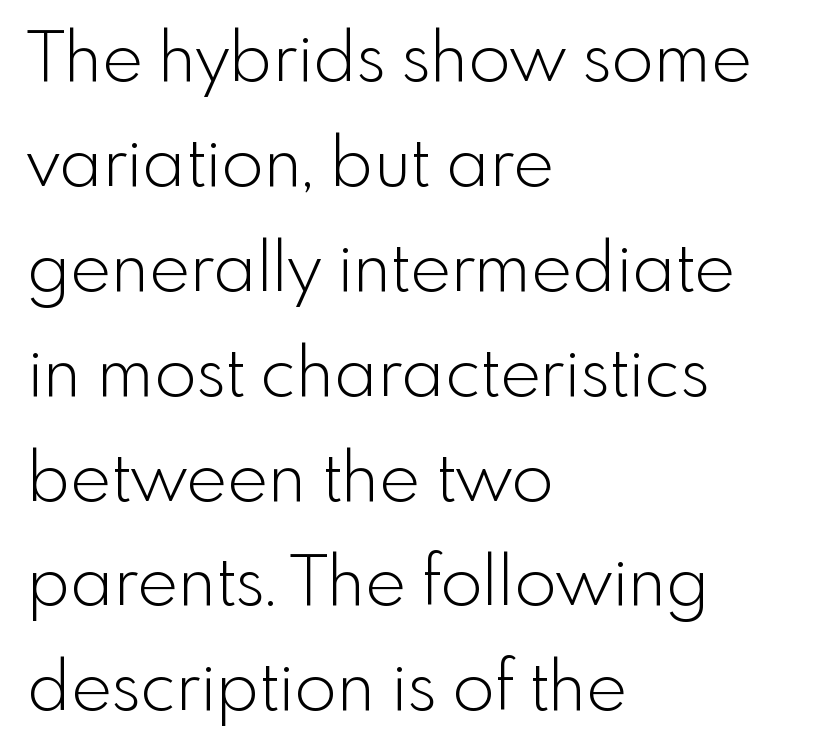
Q: Is the text bold? A: No.
Q: Is the text italic (slanted)? A: No, it is upright.
Q: Is the typeface a serif or a sans-serif typeface? A: Sans-serif.
Q: Is the text underlined? A: No.
Q: How is the paragraph aligned? A: Left-aligned.
Q: Is the spacing between letters normal or unusually wide? A: Normal.
Q: Is the spacing between lines tight, normal or loose? A: Normal.
Q: Width (condensed, normal, or wide)? A: Normal.
Q: x-height? A: Small.
Q: Monospaced? A: No.
